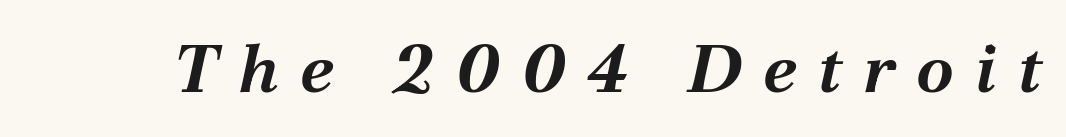
The image shows 68 px bold type, italic (leaning right); set unusually wide letter spacing (+0.31 em), not underlined; medium stroke contrast and a medium x-height.
